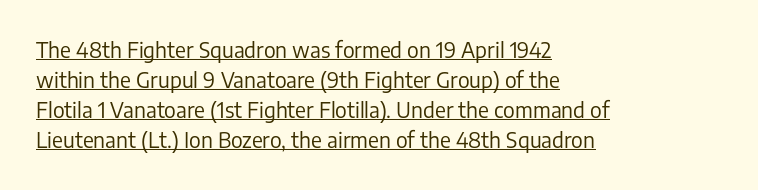
A light-to-regular cut is what we see here. This sample uses an upright cut, with every glyph sitting square on the baseline. The passage shown stacks its lines at a standard gap. Each line starts at the same left margin while the right side varies. The glyphs are accompanied by a horizontal stroke just below them. These lines keep a tight, regular rhythm from letter to letter.
